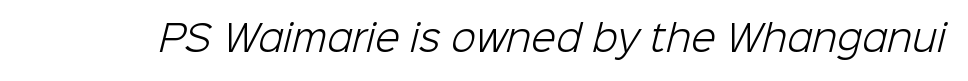
Q: Is the text bold? A: No.
Q: Is the typeface a serif or a sans-serif typeface? A: Sans-serif.
Q: Is the text underlined? A: No.
Q: Is the spacing between letters normal or unusually wide? A: Normal.
Q: Width (condensed, normal, or wide)? A: Normal.
Q: Stroke contrast? A: Low.
Q: x-height? A: Medium.
Q: Monospaced? A: No.
